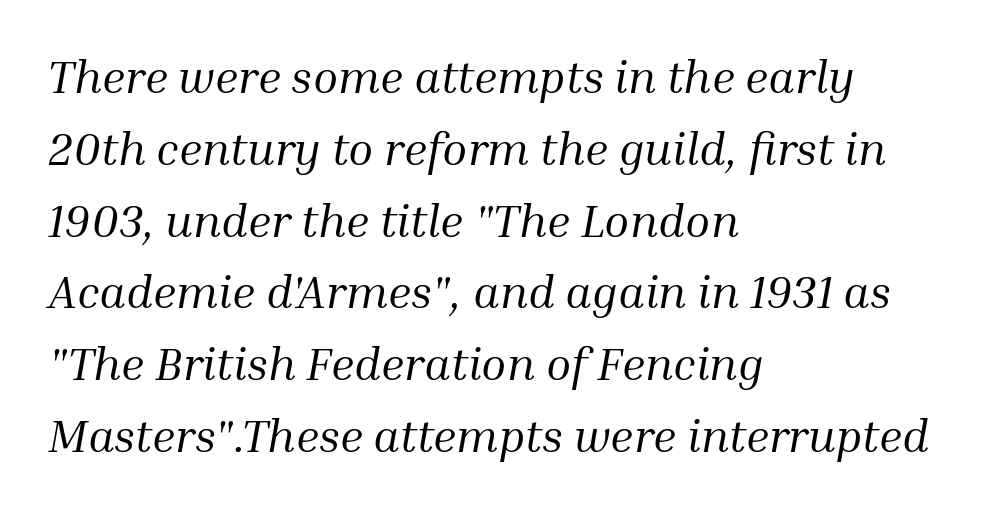
In terms of letterform style, serifs are clearly present. This rendering uses left alignment, leaving the right contour irregular. No extra tracking has been applied to these lines. The strip under each line holds only bare page.
